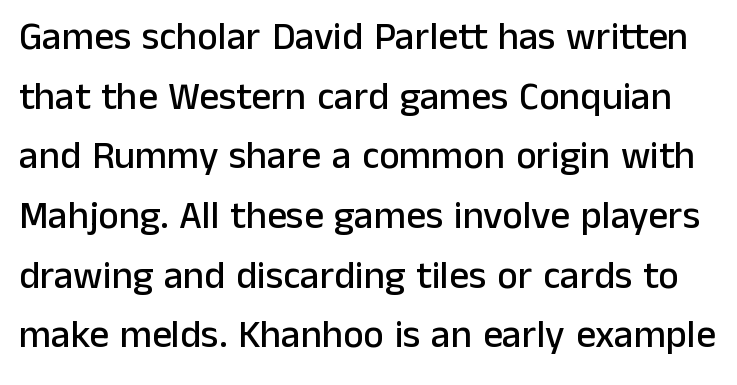
Q: Is the text italic (slanted)? A: No, it is upright.
Q: Is the typeface a serif or a sans-serif typeface? A: Sans-serif.
Q: Is the text underlined? A: No.
Q: Is the spacing between letters normal or unusually wide? A: Normal.
Q: Is the spacing between lines tight, normal or loose? A: Normal.
Q: Width (condensed, normal, or wide)? A: Normal.
Q: Stroke contrast? A: Low.
Q: x-height? A: Medium.
Q: Monospaced? A: No.
